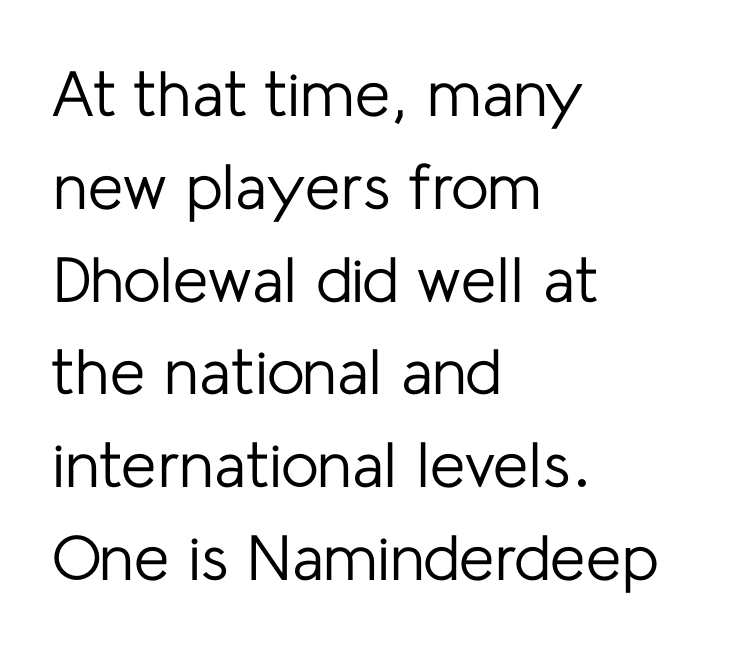
{"serif": "no", "italic": "no", "bold": "no", "weight": "regular", "width": "normal", "stroke_contrast": "low", "x_height": "medium", "monospaced": "no", "underline": "no", "align": "left", "line_spacing": "normal", "line_spacing_ratio": 1.45, "letter_spacing": "normal", "letter_spacing_em": 0.0, "glyph_px": 64}
